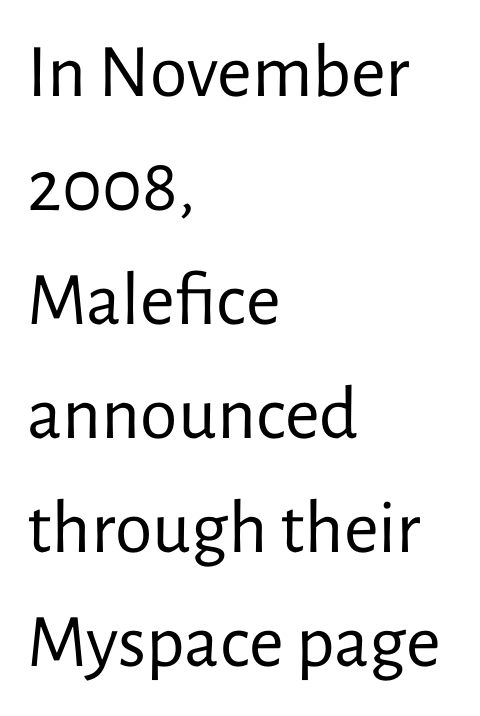
Q: Is the text bold? A: No.
Q: Is the text italic (slanted)? A: No, it is upright.
Q: Is the typeface a serif or a sans-serif typeface? A: Sans-serif.
Q: Is the text underlined? A: No.
Q: How is the paragraph aligned? A: Left-aligned.
Q: Is the spacing between letters normal or unusually wide? A: Normal.
Q: Is the spacing between lines tight, normal or loose? A: Normal.
Q: Width (condensed, normal, or wide)? A: Normal.
Q: Stroke contrast? A: Low.
Q: x-height? A: Medium.
Q: Monospaced? A: No.
